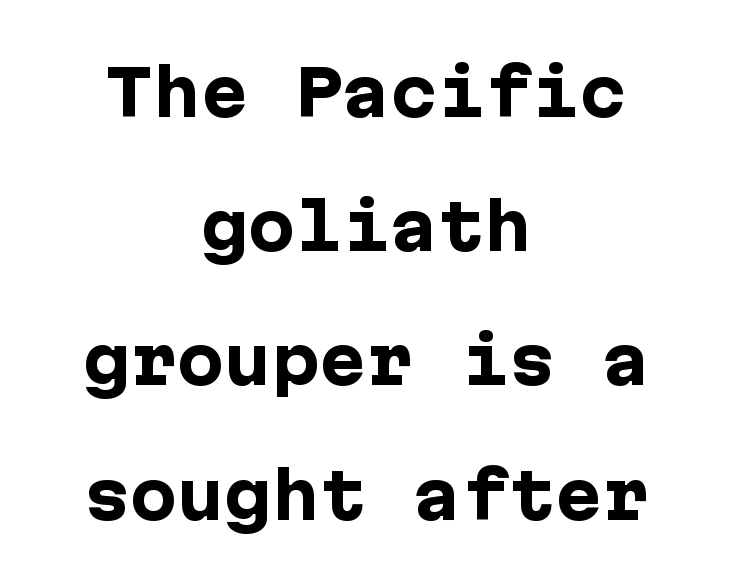
The image shows 63 px heavy sans-serif type, upright; set centered, loose line spacing (2.13x), normal letter spacing, not underlined; low stroke contrast and a medium x-height.
